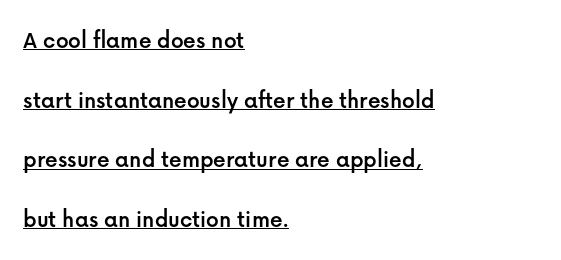
{"italic": "no", "underline": "yes", "align": "left", "line_spacing": "loose", "line_spacing_ratio": 2.39, "letter_spacing": "normal", "letter_spacing_em": 0.0, "glyph_px": 25}
